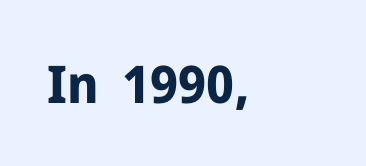
Q: Is the text bold? A: Yes.
Q: Is the text italic (slanted)? A: No, it is upright.
Q: Is the typeface a serif or a sans-serif typeface? A: Sans-serif.
Q: Is the text underlined? A: No.
Q: How is the paragraph aligned? A: Left-aligned.
Q: Is the spacing between letters normal or unusually wide? A: Normal.
Q: Width (condensed, normal, or wide)? A: Normal.
Q: Stroke contrast? A: Low.
Q: x-height? A: Medium.
Q: Monospaced? A: No.
